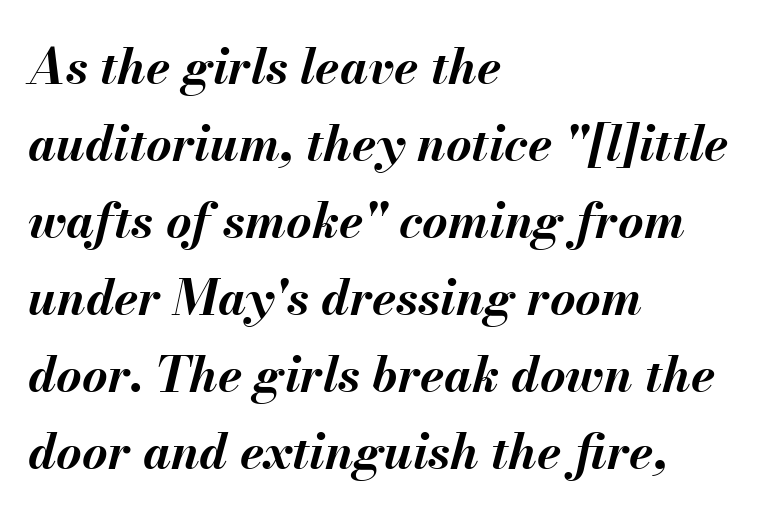
Q: Is the text bold? A: Yes.
Q: Is the text italic (slanted)? A: Yes, it leans right by about 13 degrees.
Q: Is the text underlined? A: No.
Q: How is the paragraph aligned? A: Left-aligned.
Q: Is the spacing between letters normal or unusually wide? A: Normal.
Q: Is the spacing between lines tight, normal or loose? A: Normal.
Q: Width (condensed, normal, or wide)? A: Normal.
Q: Stroke contrast? A: Medium.
Q: x-height? A: Small.
Q: Monospaced? A: No.
